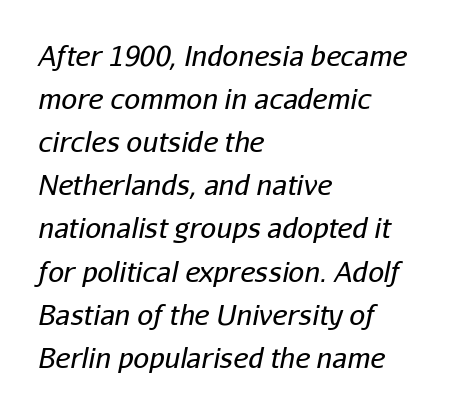
{"italic": "yes", "lean": "right", "slant_degrees": 11, "bold": "no", "weight": "regular", "width": "normal", "stroke_contrast": "low", "x_height": "medium", "monospaced": "no", "underline": "no", "align": "left", "line_spacing": "normal", "line_spacing_ratio": 1.54, "letter_spacing": "normal", "letter_spacing_em": 0.0, "glyph_px": 28}
